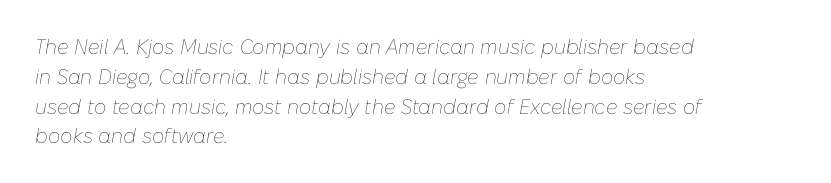
Weight: regular or lighter. The vertical gap from one line to the next is medium. The paragraph has a hard left edge and a soft right edge. Every character sits at an angle, as italics do.
